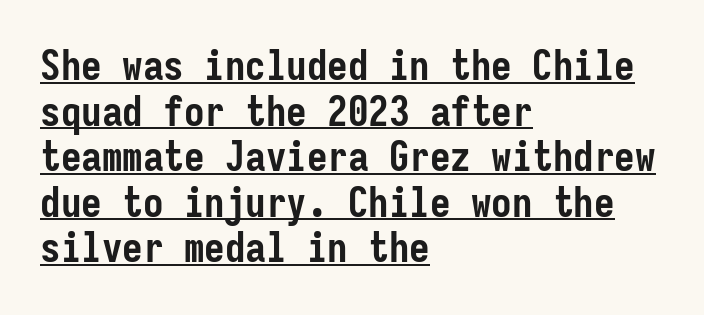
Check the space under the baseline: a stroke is drawn there. Fixed-width glyphs throughout — classic coding-font behaviour. Unlike a traditional serif, this face leaves its strokes unadorned. Casual observation: everything's shoved over to the left.
